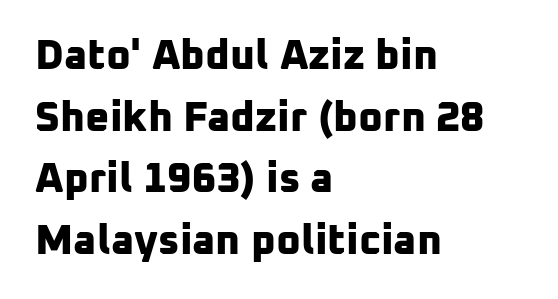
Decoration check: the copy has no underline. You can tell from the bare stems that sans-serif type was used. Notice how the passage keeps a crisp vertical edge on the left only. The strokes are fattened all the way to bold. You could not count columns in this text — the font is proportionally spaced.
